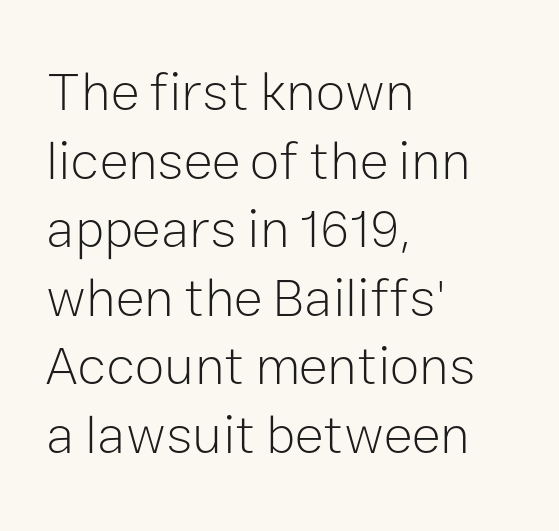
Varying glyph widths throughout — classic text-font behaviour. The gaps between neighbouring characters are ordinary and unremarkable. Stems here are at most as thick as an everyday book face. A classic flush-left, rag-right setting is used for this passage. A roman cut, with each character standing at attention.
